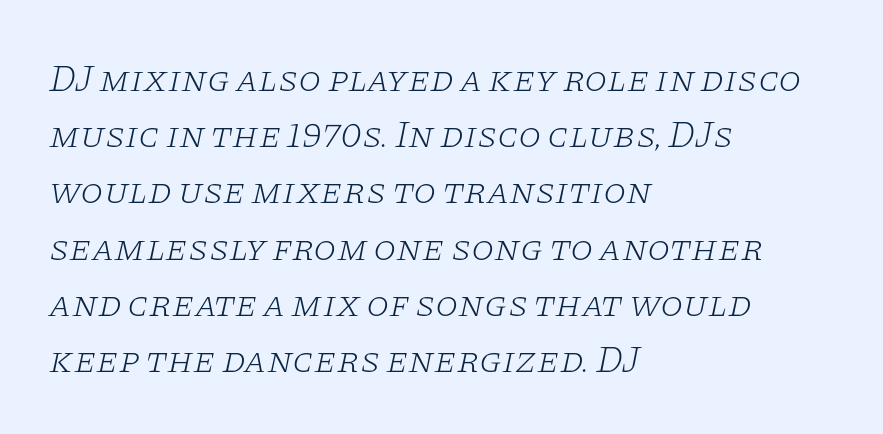
Q: Is the text bold? A: No.
Q: Is the text italic (slanted)? A: Yes, it leans right by about 11 degrees.
Q: Is the typeface a serif or a sans-serif typeface? A: Serif.
Q: Is the text underlined? A: No.
Q: How is the paragraph aligned? A: Left-aligned.
Q: Is the spacing between letters normal or unusually wide? A: Normal.
Q: Is the spacing between lines tight, normal or loose? A: Normal.
Q: Width (condensed, normal, or wide)? A: Wide.
Q: Stroke contrast? A: Low.
Q: x-height? A: Large.
Q: Monospaced? A: No.
